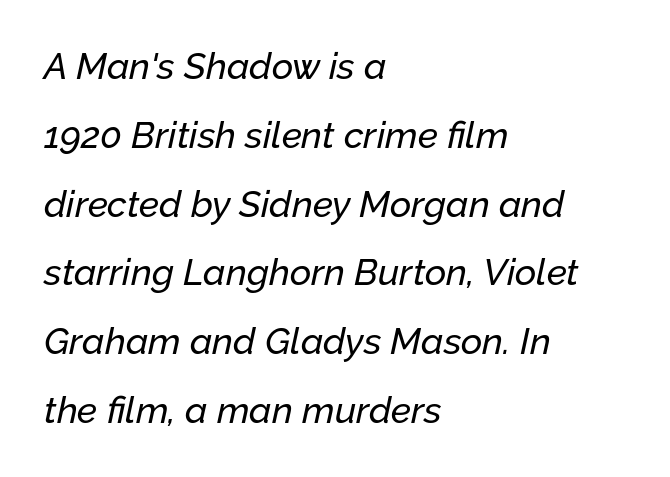
Teacher's note: observe the even left margin — that is flush-left alignment. Here the glyphs are tracked normally, forming tight word shapes. When letters slant like this, we call the style italic. Just letters on the line, the space beneath them empty.
